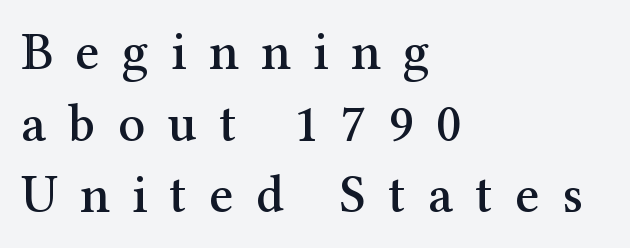
{"serif": "yes", "italic": "no", "width": "normal", "stroke_contrast": "medium", "x_height": "medium", "monospaced": "no", "underline": "no", "align": "left", "line_spacing": "normal", "line_spacing_ratio": 1.35, "letter_spacing": "wide", "letter_spacing_em": 0.42, "glyph_px": 53}
